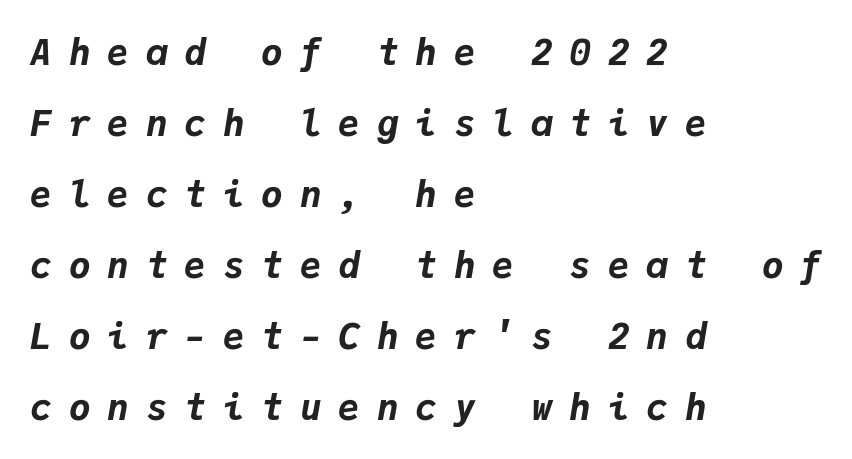
The image shows 36 px bold type, italic (leaning right), monospaced; set left-aligned, loose line spacing (1.97x), unusually wide letter spacing (+0.47 em), not underlined; low stroke contrast and a medium x-height.
